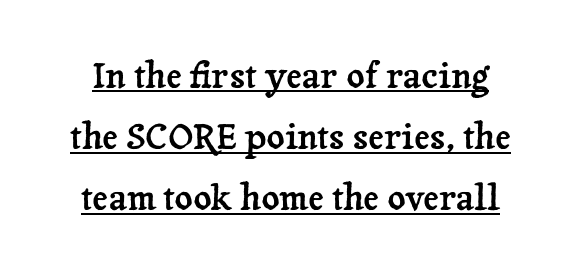
{"serif": "yes", "italic": "no", "width": "normal", "stroke_contrast": "low", "x_height": "medium", "monospaced": "no", "underline": "yes", "line_spacing_ratio": 1.75, "letter_spacing": "normal", "letter_spacing_em": 0.0, "glyph_px": 35}
